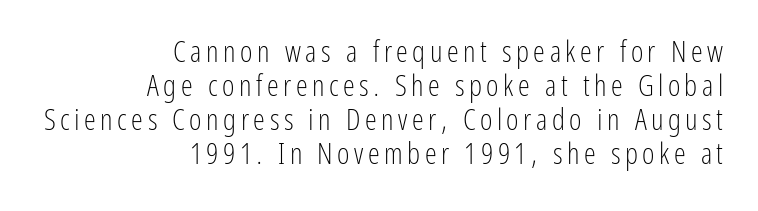
Q: Is the text bold? A: No.
Q: Is the text italic (slanted)? A: No, it is upright.
Q: Is the typeface a serif or a sans-serif typeface? A: Sans-serif.
Q: Is the text underlined? A: No.
Q: How is the paragraph aligned? A: Right-aligned.
Q: Is the spacing between lines tight, normal or loose? A: Tight.
Q: Width (condensed, normal, or wide)? A: Condensed.
Q: Stroke contrast? A: Low.
Q: x-height? A: Medium.
Q: Monospaced? A: No.
